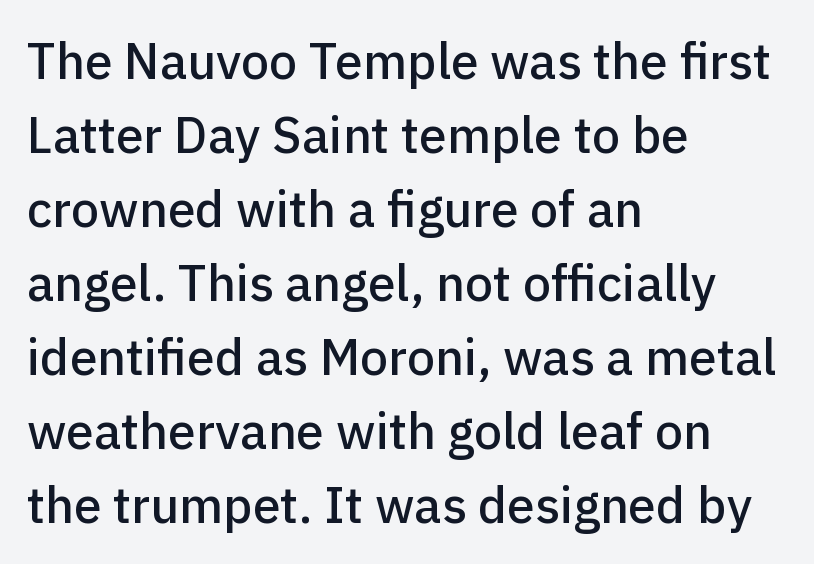
The image shows 50 px sans-serif type, upright; set left-aligned, normal line spacing (1.48x), normal letter spacing, not underlined; low stroke contrast and a medium x-height.
